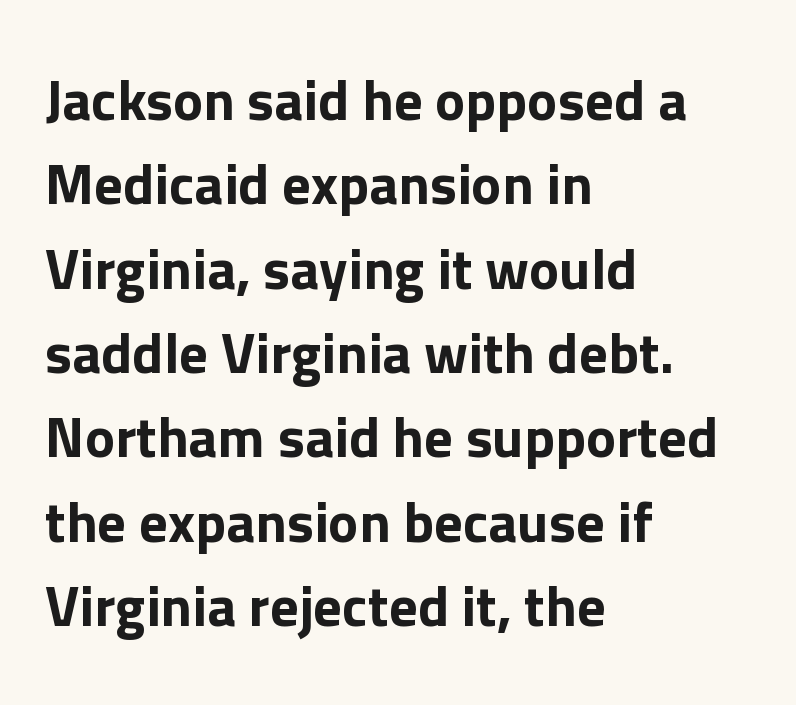
{"serif": "no", "italic": "no", "width": "normal", "stroke_contrast": "low", "x_height": "medium", "monospaced": "no", "underline": "no", "align": "left", "line_spacing": "normal", "line_spacing_ratio": 1.48, "letter_spacing": "normal", "letter_spacing_em": 0.0, "glyph_px": 57}
